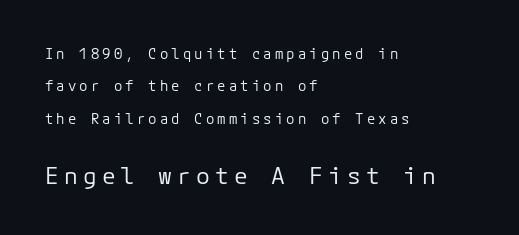
The image shows 23 px text type, upright; set left-aligned, loose line spacing (2.32x), unusually wide letter spacing (+0.22 em), not underlined; the second (bottom) block is 1.64x larger.
